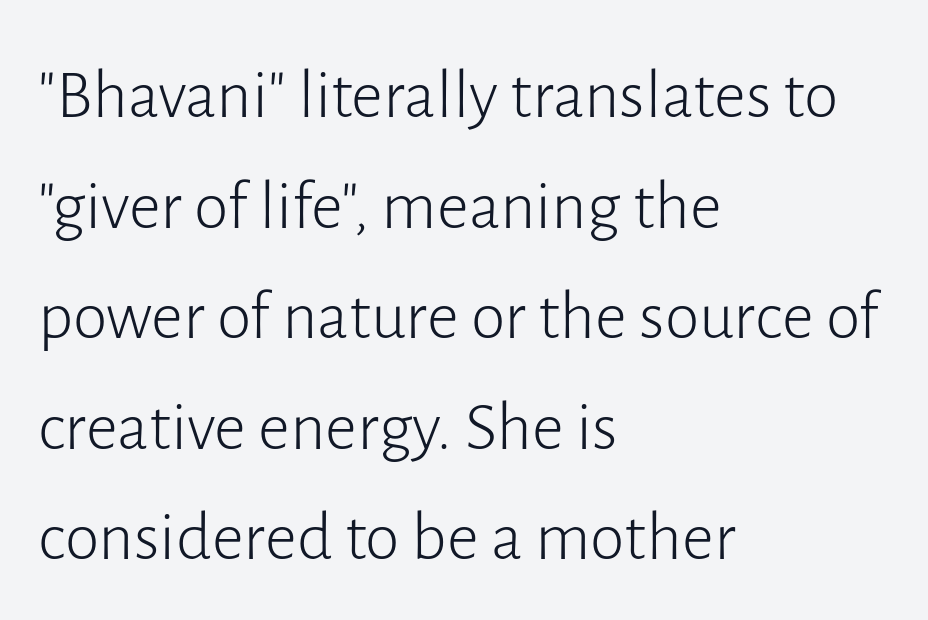
Q: Is the text bold? A: No.
Q: Is the text italic (slanted)? A: No, it is upright.
Q: Is the typeface a serif or a sans-serif typeface? A: Sans-serif.
Q: Is the text underlined? A: No.
Q: How is the paragraph aligned? A: Left-aligned.
Q: Is the spacing between letters normal or unusually wide? A: Normal.
Q: Is the spacing between lines tight, normal or loose? A: Normal.
Q: Width (condensed, normal, or wide)? A: Normal.
Q: Stroke contrast? A: Low.
Q: x-height? A: Medium.
Q: Monospaced? A: No.
